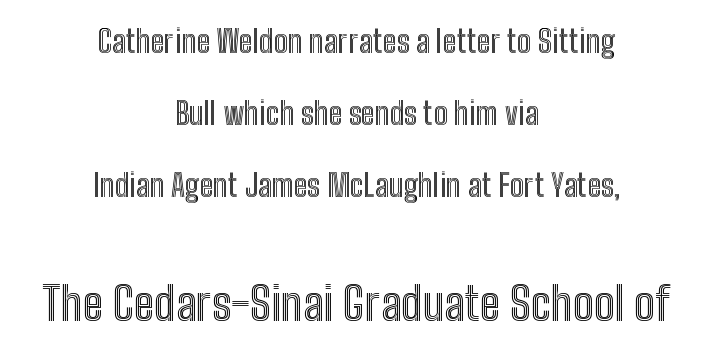
{"italic": "no", "width": "condensed", "x_height": "medium", "monospaced": "no", "underline": "no", "align": "center", "line_spacing": "loose", "line_spacing_ratio": 2.33, "letter_spacing": "normal", "letter_spacing_em": 0.0, "larger_block": "second", "size_ratio": 1.48, "glyph_px": 46}
